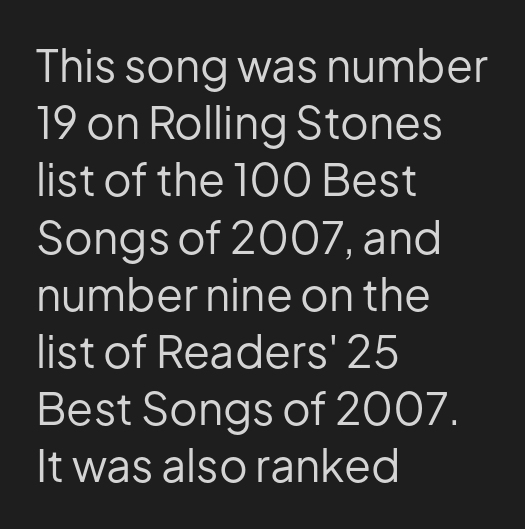
The image shows 44 px regular-weight sans-serif type, upright; set left-aligned, normal line spacing (1.3x), normal letter spacing, not underlined; low stroke contrast and a medium x-height.
